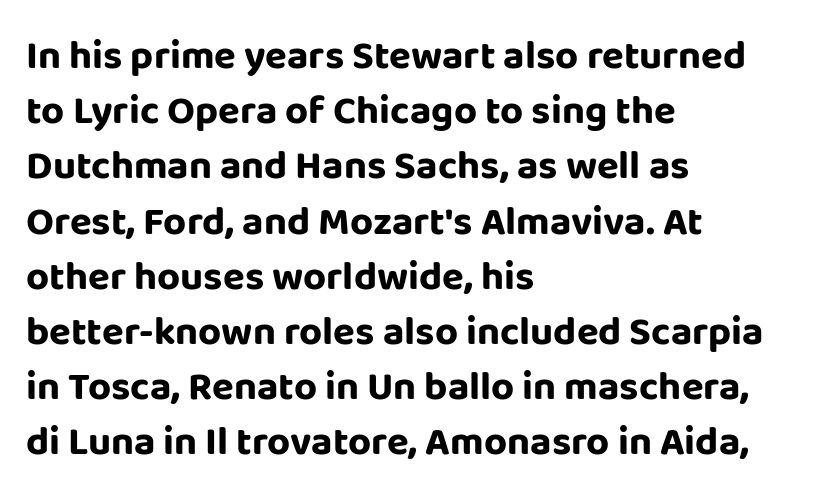
{"serif": "no", "italic": "no", "bold": "yes", "weight": "bold", "width": "normal", "stroke_contrast": "low", "x_height": "large", "monospaced": "no", "underline": "no", "align": "left", "line_spacing": "normal", "line_spacing_ratio": 1.38, "letter_spacing": "normal", "letter_spacing_em": 0.0, "glyph_px": 40}
